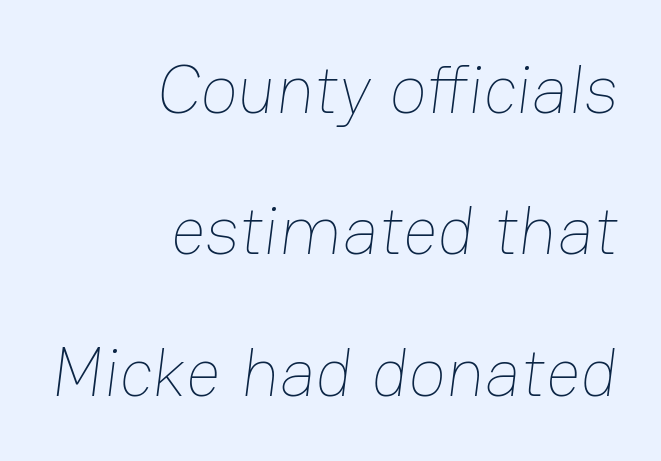
The image shows 69 px thin type; set right-aligned, loose line spacing (2.05x), normal letter spacing, not underlined; low stroke contrast and a medium x-height.
